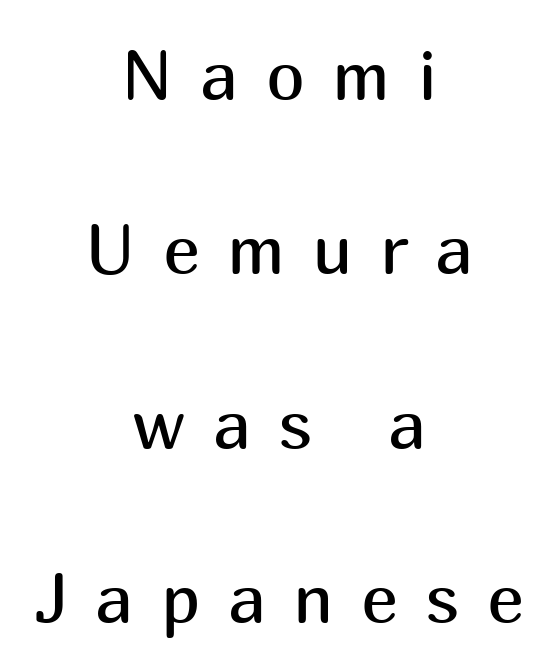
Q: Is the text bold? A: No.
Q: Is the text italic (slanted)? A: No, it is upright.
Q: Is the typeface a serif or a sans-serif typeface? A: Sans-serif.
Q: Is the text underlined? A: No.
Q: How is the paragraph aligned? A: Centered.
Q: Is the spacing between letters normal or unusually wide? A: Unusually wide.
Q: Is the spacing between lines tight, normal or loose? A: Loose.
Q: Width (condensed, normal, or wide)? A: Normal.
Q: Stroke contrast? A: Medium.
Q: x-height? A: Medium.
Q: Monospaced? A: No.
